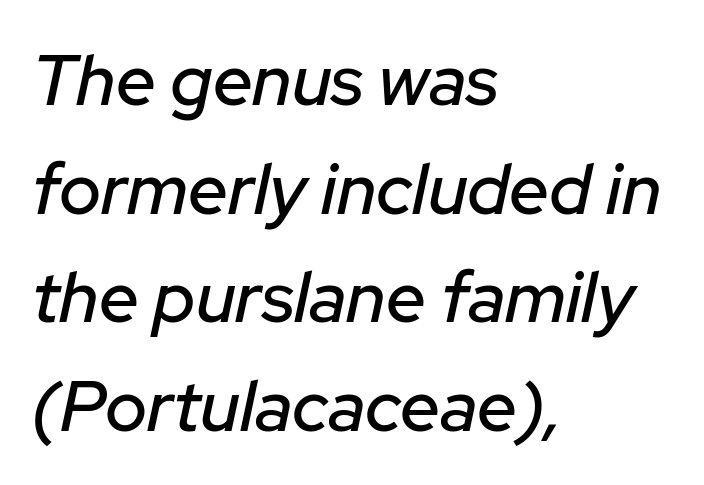
This rendering leaves character spacing at its baseline value. The rag falls on the right side of this text block. Underlining? Definitely not there. Notice how descenders clear the ascenders below comfortably — that's standard leading. Varying glyph widths throughout — classic text-font behaviour. Quick note: italic.
